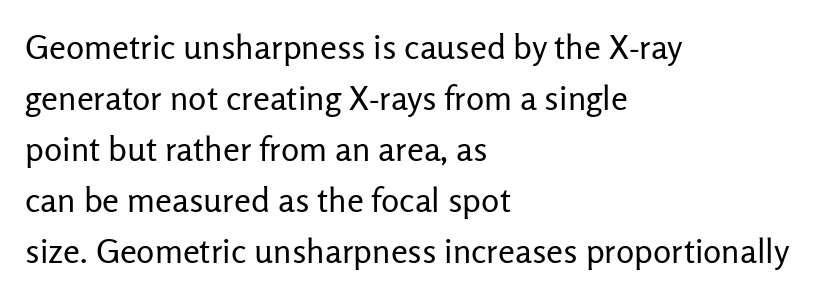
Q: Is the text bold? A: No.
Q: Is the text italic (slanted)? A: No, it is upright.
Q: Is the typeface a serif or a sans-serif typeface? A: Sans-serif.
Q: Is the text underlined? A: No.
Q: How is the paragraph aligned? A: Left-aligned.
Q: Is the spacing between letters normal or unusually wide? A: Normal.
Q: Is the spacing between lines tight, normal or loose? A: Normal.
Q: Width (condensed, normal, or wide)? A: Normal.
Q: Stroke contrast? A: Low.
Q: x-height? A: Medium.
Q: Monospaced? A: No.
